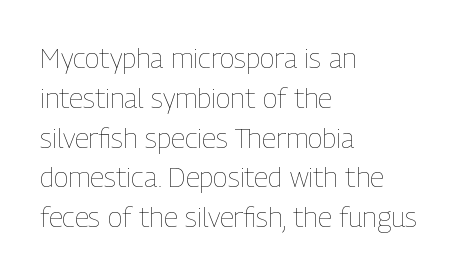
The image shows 28 px thin, condensed type, upright; set left-aligned, normal line spacing (1.42x), normal letter spacing, not underlined; low stroke contrast and a medium x-height.
